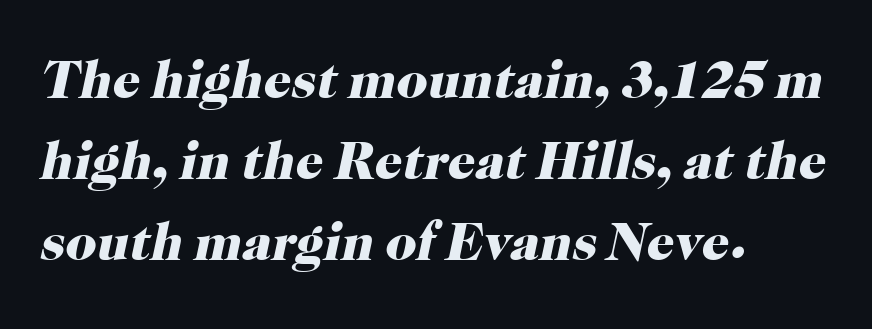
Q: Is the text bold? A: Yes.
Q: Is the text italic (slanted)? A: Yes, it leans right by about 12 degrees.
Q: Is the typeface a serif or a sans-serif typeface? A: Serif.
Q: Is the text underlined? A: No.
Q: Is the spacing between letters normal or unusually wide? A: Normal.
Q: Is the spacing between lines tight, normal or loose? A: Normal.
Q: Width (condensed, normal, or wide)? A: Normal.
Q: Stroke contrast? A: High.
Q: x-height? A: Medium.
Q: Monospaced? A: No.
